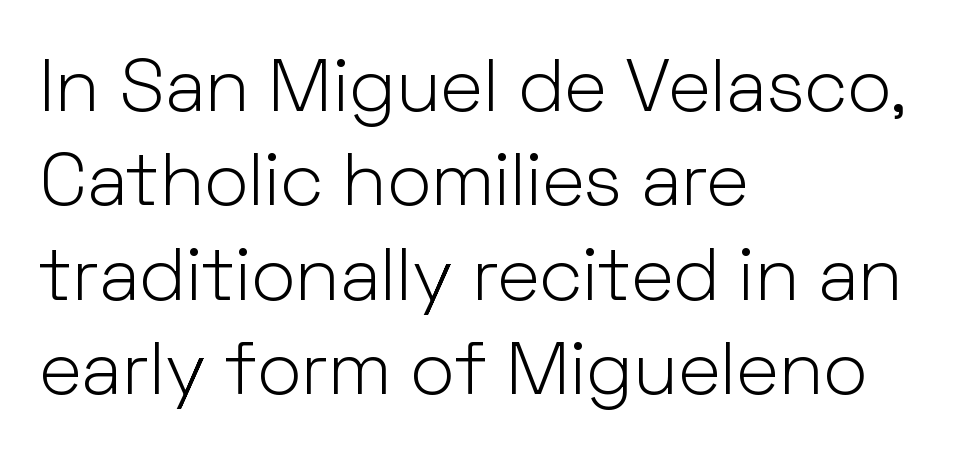
Q: Is the text bold? A: No.
Q: Is the text italic (slanted)? A: No, it is upright.
Q: Is the typeface a serif or a sans-serif typeface? A: Sans-serif.
Q: Is the text underlined? A: No.
Q: How is the paragraph aligned? A: Left-aligned.
Q: Is the spacing between letters normal or unusually wide? A: Normal.
Q: Is the spacing between lines tight, normal or loose? A: Normal.
Q: Width (condensed, normal, or wide)? A: Normal.
Q: Stroke contrast? A: Low.
Q: x-height? A: Medium.
Q: Monospaced? A: No.
